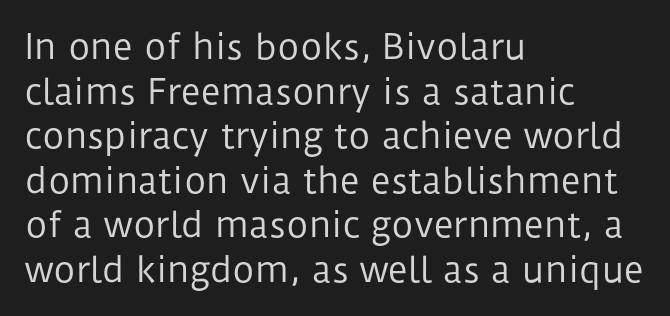
{"serif": "no", "italic": "no", "bold": "no", "weight": "regular", "width": "normal", "stroke_contrast": "low", "x_height": "medium", "monospaced": "no", "underline": "no", "align": "left", "line_spacing": "normal", "line_spacing_ratio": 1.31, "letter_spacing": "normal", "letter_spacing_em": 0.0, "glyph_px": 34}
